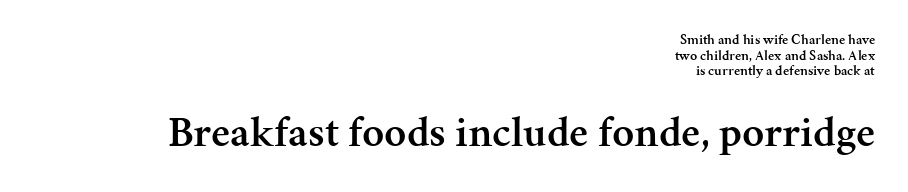
{"serif": "yes", "italic": "no", "bold": "semi", "weight": "semibold", "width": "normal", "stroke_contrast": "medium", "x_height": "medium", "monospaced": "no", "underline": "no", "align": "right", "line_spacing": "tight", "line_spacing_ratio": 1.11, "letter_spacing": "normal", "letter_spacing_em": 0.0, "larger_block": "second", "size_ratio": 3.07, "glyph_px": 43}
